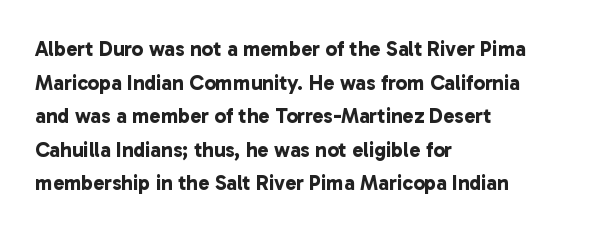
Q: Is the text bold? A: Yes.
Q: Is the text underlined? A: No.
Q: How is the paragraph aligned? A: Left-aligned.
Q: Is the spacing between letters normal or unusually wide? A: Normal.
Q: Is the spacing between lines tight, normal or loose? A: Normal.
